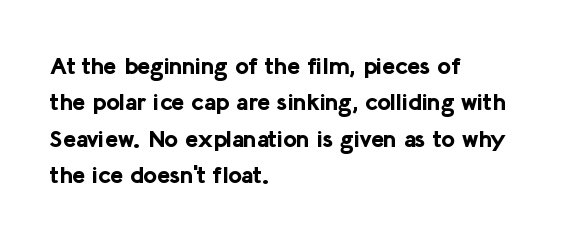
The image shows 24 px bold type, upright; set left-aligned, normal line spacing (1.52x), normal letter spacing, not underlined.
